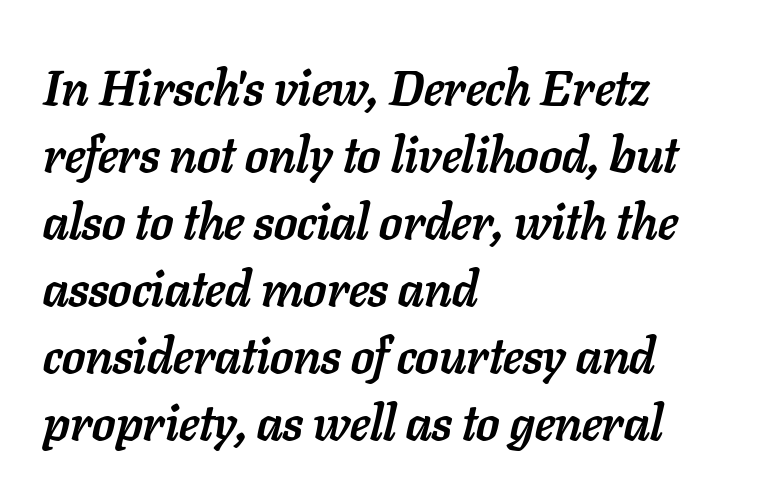
Q: Is the text bold? A: Yes.
Q: Is the text italic (slanted)? A: Yes, it leans right by about 11 degrees.
Q: Is the text underlined? A: No.
Q: How is the paragraph aligned? A: Left-aligned.
Q: Is the spacing between letters normal or unusually wide? A: Normal.
Q: Is the spacing between lines tight, normal or loose? A: Normal.
Q: Width (condensed, normal, or wide)? A: Normal.
Q: Stroke contrast? A: Low.
Q: x-height? A: Medium.
Q: Monospaced? A: No.
